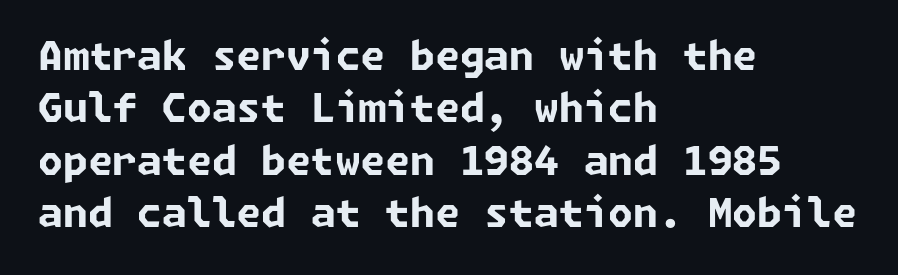
This block has exactly the height ordinary leading produces. Caption: bold face, heavy strokes. This rendering uses left alignment, leaving the right contour irregular. Letterform terminals end flat and unadorned throughout the passage.
